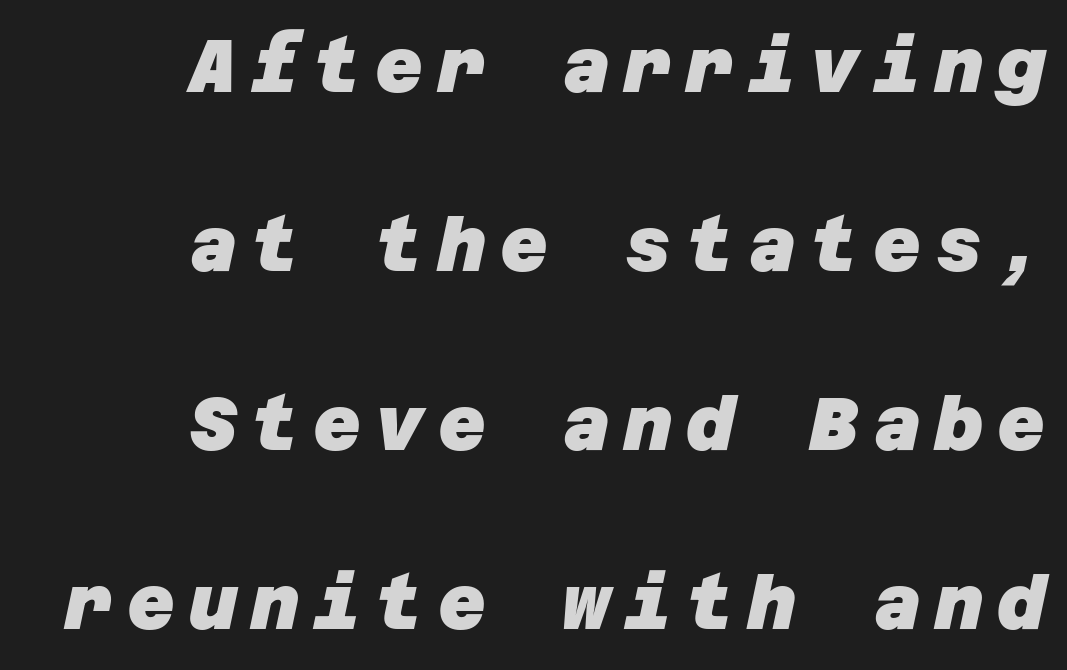
The passage shown is typeset with a sans-serif family. Vertical spacing — loose. All the whitespace from short lines collects on the left. Students, this is bold: see how much ink each stroke carries. The baseline area is clear.
